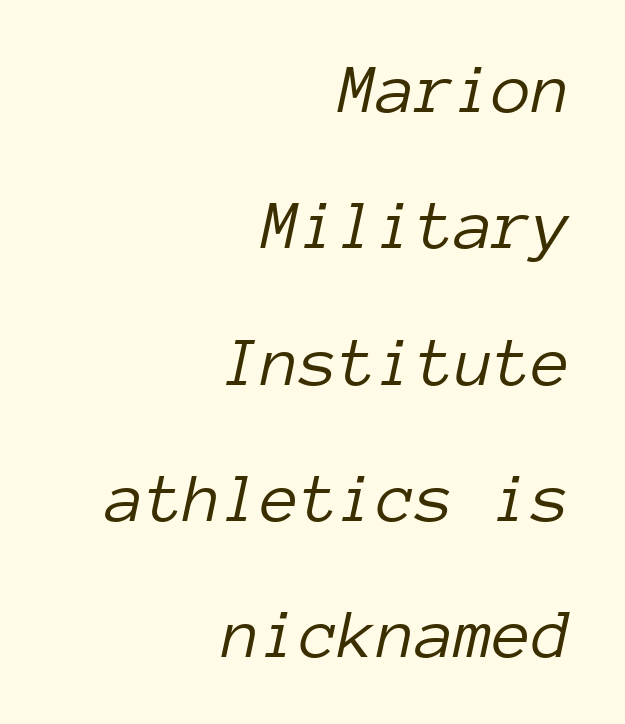
The foot of each line stays bare and open. Monospaced: the letters line up in strict vertical columns. The designer dialed line spacing up above the default. These lines keep a tight, regular rhythm from letter to letter. The font's italic variant was chosen for this text. These lines are set flush right with a ragged left edge.
